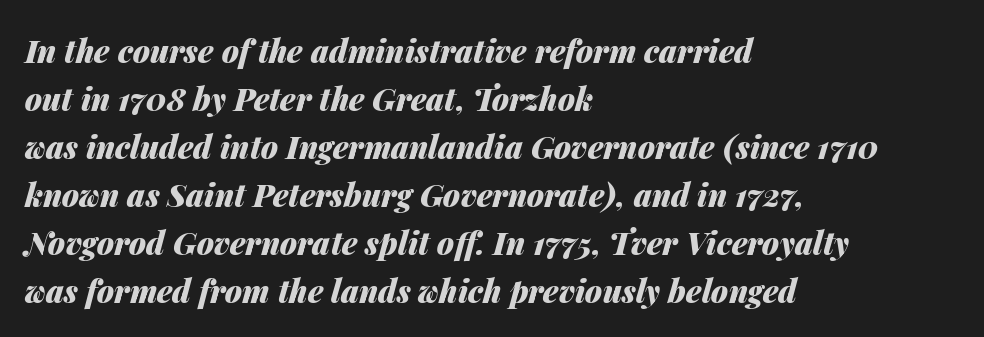
The image shows 31 px heavy type, italic (leaning right); set left-aligned, normal line spacing (1.55x), normal letter spacing, not underlined; medium stroke contrast and a medium x-height.
